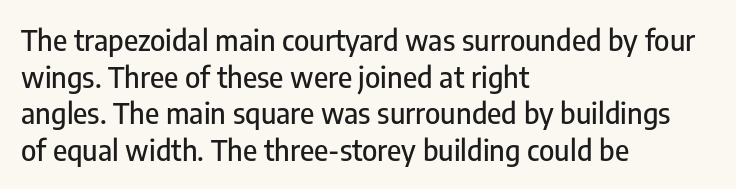
Q: Is the text italic (slanted)? A: No, it is upright.
Q: Is the typeface a serif or a sans-serif typeface? A: Sans-serif.
Q: Is the text underlined? A: No.
Q: How is the paragraph aligned? A: Left-aligned.
Q: Is the spacing between letters normal or unusually wide? A: Normal.
Q: Is the spacing between lines tight, normal or loose? A: Normal.
Q: Width (condensed, normal, or wide)? A: Condensed.
Q: Stroke contrast? A: Low.
Q: x-height? A: Medium.
Q: Monospaced? A: No.
